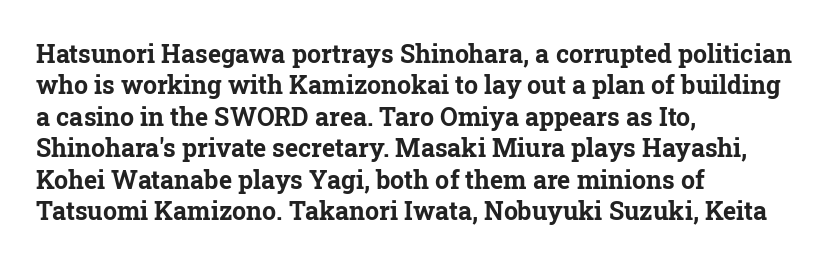
{"italic": "no", "bold": "yes", "underline": "no", "align": "left", "line_spacing": "normal", "line_spacing_ratio": 1.26, "letter_spacing": "normal", "letter_spacing_em": 0.0, "glyph_px": 25}
